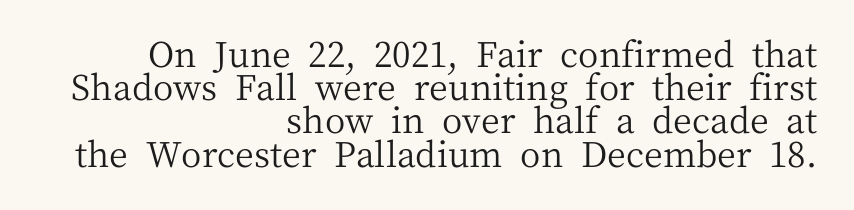
Q: Is the text bold? A: No.
Q: Is the text italic (slanted)? A: No, it is upright.
Q: Is the typeface a serif or a sans-serif typeface? A: Serif.
Q: Is the text underlined? A: No.
Q: How is the paragraph aligned? A: Right-aligned.
Q: Is the spacing between letters normal or unusually wide? A: Normal.
Q: Is the spacing between lines tight, normal or loose? A: Tight.
Q: Width (condensed, normal, or wide)? A: Normal.
Q: Stroke contrast? A: Medium.
Q: x-height? A: Medium.
Q: Monospaced? A: No.
